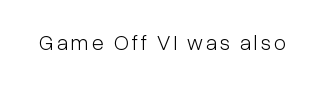
Q: Is the text bold? A: No.
Q: Is the text italic (slanted)? A: No, it is upright.
Q: Is the text underlined? A: No.
